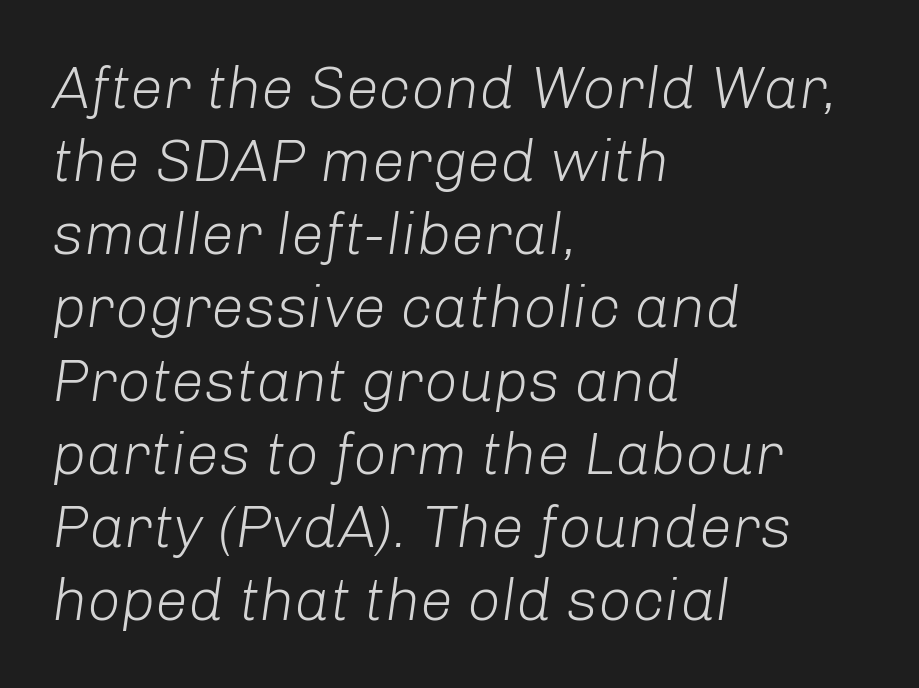
{"italic": "yes", "lean": "right", "slant_degrees": 8, "bold": "no", "weight": "light", "width": "normal", "stroke_contrast": "low", "x_height": "medium", "monospaced": "no", "underline": "no", "align": "left", "line_spacing_ratio": 1.24, "letter_spacing": "normal", "letter_spacing_em": 0.0, "glyph_px": 59}
